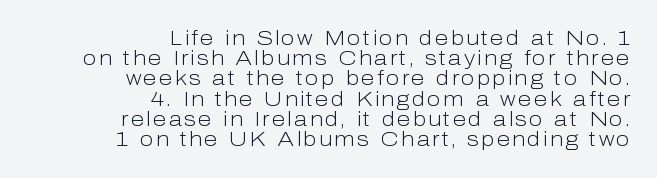
Q: Is the text bold? A: No.
Q: Is the text italic (slanted)? A: No, it is upright.
Q: Is the text underlined? A: No.
Q: How is the paragraph aligned? A: Right-aligned.
Q: Is the spacing between lines tight, normal or loose? A: Tight.
